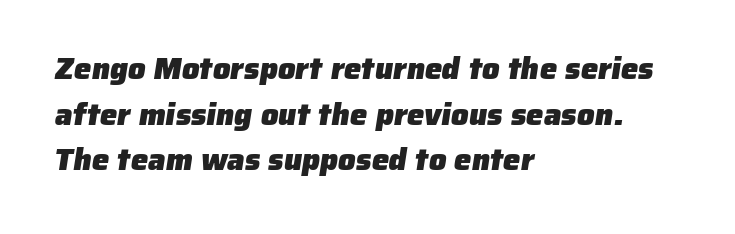
Q: Is the text bold? A: Yes.
Q: Is the typeface a serif or a sans-serif typeface? A: Sans-serif.
Q: Is the text underlined? A: No.
Q: How is the paragraph aligned? A: Left-aligned.
Q: Is the spacing between letters normal or unusually wide? A: Normal.
Q: Is the spacing between lines tight, normal or loose? A: Normal.
Q: Width (condensed, normal, or wide)? A: Normal.
Q: Stroke contrast? A: Low.
Q: x-height? A: Medium.
Q: Monospaced? A: No.
